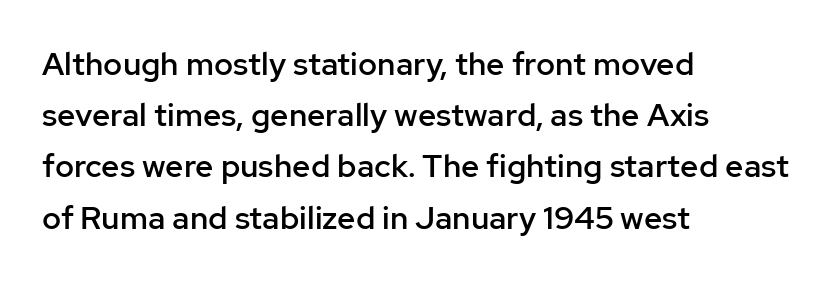
{"serif": "no", "italic": "no", "bold": "semi", "weight": "semibold", "width": "normal", "stroke_contrast": "low", "x_height": "medium", "monospaced": "no", "underline": "no", "align": "left", "line_spacing": "normal", "line_spacing_ratio": 1.6, "letter_spacing": "normal", "letter_spacing_em": 0.0, "glyph_px": 32}
